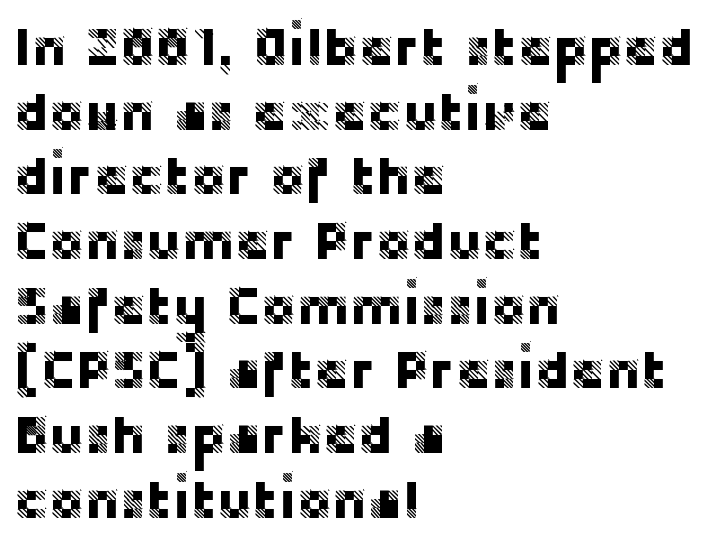
{"serif": "no", "italic": "no", "width": "normal", "stroke_contrast": "low", "x_height": "large", "monospaced": "no", "underline": "no", "align": "left", "line_spacing_ratio": 1.22, "letter_spacing": "normal", "letter_spacing_em": 0.0, "glyph_px": 53}
